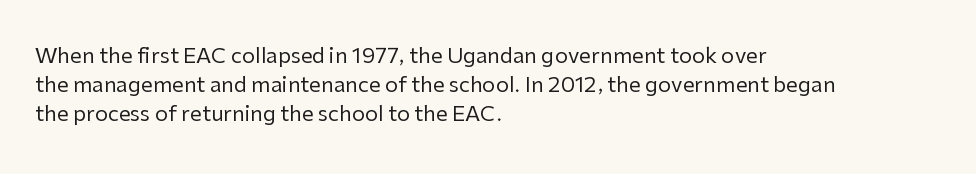
The image shows 21 px text type, upright; set left-aligned, normal line spacing (1.39x), normal letter spacing, not underlined.
